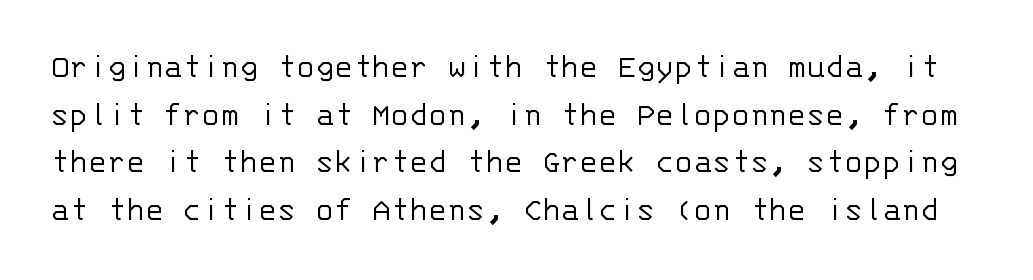
Q: Is the text bold? A: No.
Q: Is the text italic (slanted)? A: No, it is upright.
Q: Is the typeface a serif or a sans-serif typeface? A: Sans-serif.
Q: Is the text underlined? A: No.
Q: Is the spacing between letters normal or unusually wide? A: Normal.
Q: Is the spacing between lines tight, normal or loose? A: Normal.
Q: Width (condensed, normal, or wide)? A: Normal.
Q: Stroke contrast? A: Low.
Q: x-height? A: Large.
Q: Monospaced? A: Yes.
